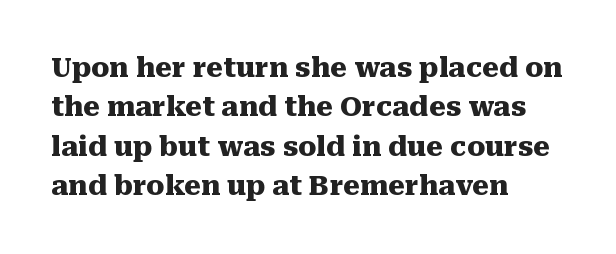
The line texture is even and compact thanks to regular tracking. Notice how the passage keeps a crisp vertical edge on the left only. Rendered with straight, roman letterforms. A bare baseline throughout the passage. One glance says typical: line gaps are just what's usual.
